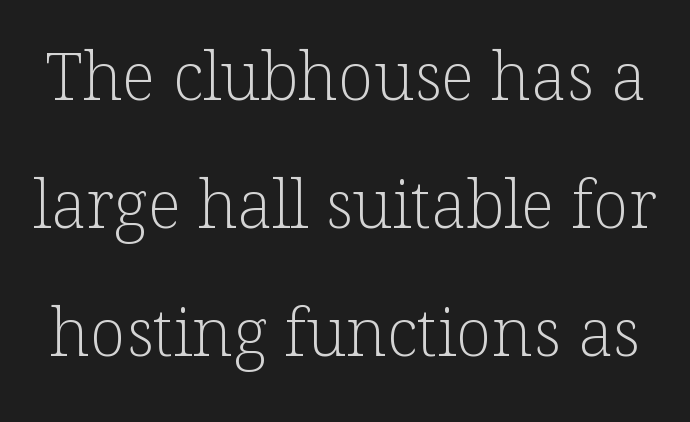
Anything drawn beneath the words? Only blank space. Heaviness? Minimal to ordinary, like unemphasized prose. To sum up the face: it has serifs. No extra tracking has been applied to these lines. Regarding leading, the lines here are spaced well apart.
